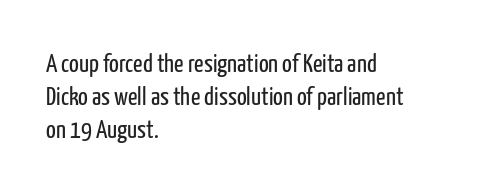
When letters stand straight like this, we call the style roman or upright. These lines sit exactly where default settings would place them. Students, note that the glyphs here touch the page at normal intervals. The passage shown is not bold in any degree. In CSS terms this would be text-align: left. Underlining? Definitely not there.
